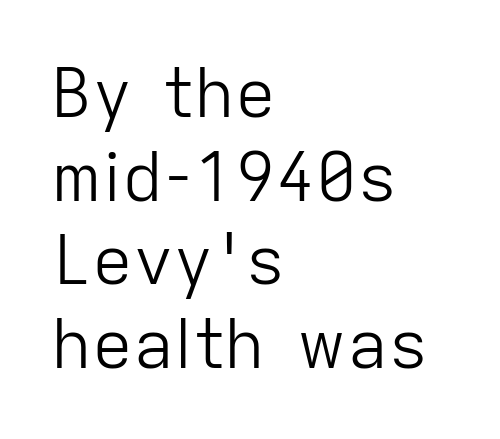
Serifs: no, the terminals of the letterforms are clean. Character widths vary here, with narrow letters taking less room than wide ones. Characters follow at the spacing the type designer built in. Designer's note — italics off, roman on. The zone under the glyphs is completely vacant. Letters have the restrained weight of plain body copy at most.
